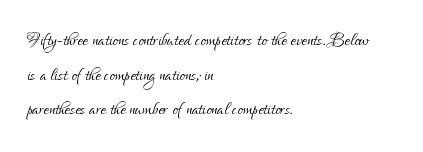
Q: Is the text bold? A: No.
Q: Is the text italic (slanted)? A: Yes.
Q: Is the text underlined? A: No.
Q: How is the paragraph aligned? A: Left-aligned.
Q: Is the spacing between letters normal or unusually wide? A: Normal.
Q: Is the spacing between lines tight, normal or loose? A: Normal.
